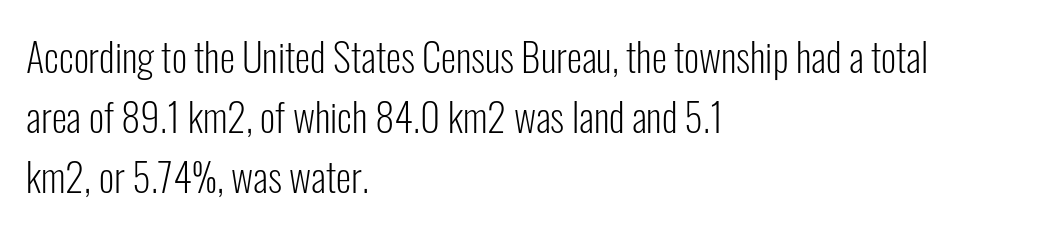
Q: Is the text bold? A: No.
Q: Is the text italic (slanted)? A: No, it is upright.
Q: Is the typeface a serif or a sans-serif typeface? A: Sans-serif.
Q: Is the text underlined? A: No.
Q: How is the paragraph aligned? A: Left-aligned.
Q: Is the spacing between letters normal or unusually wide? A: Normal.
Q: Is the spacing between lines tight, normal or loose? A: Normal.
Q: Width (condensed, normal, or wide)? A: Condensed.
Q: Stroke contrast? A: Low.
Q: x-height? A: Medium.
Q: Monospaced? A: No.
